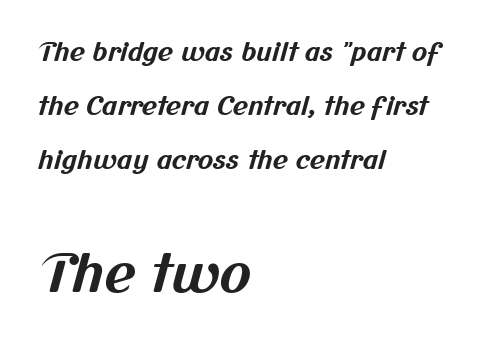
These words are printed bold, with thick strokes throughout. A typesetter would label this face a sans. The letters sit at their default tracking, neither squeezed nor spread. Each letter keeps its own natural width here, so spacing adapts to shape. The passage shown begins with its smaller block and ends with its larger one. Each line starts at the same left margin while the right side varies.
